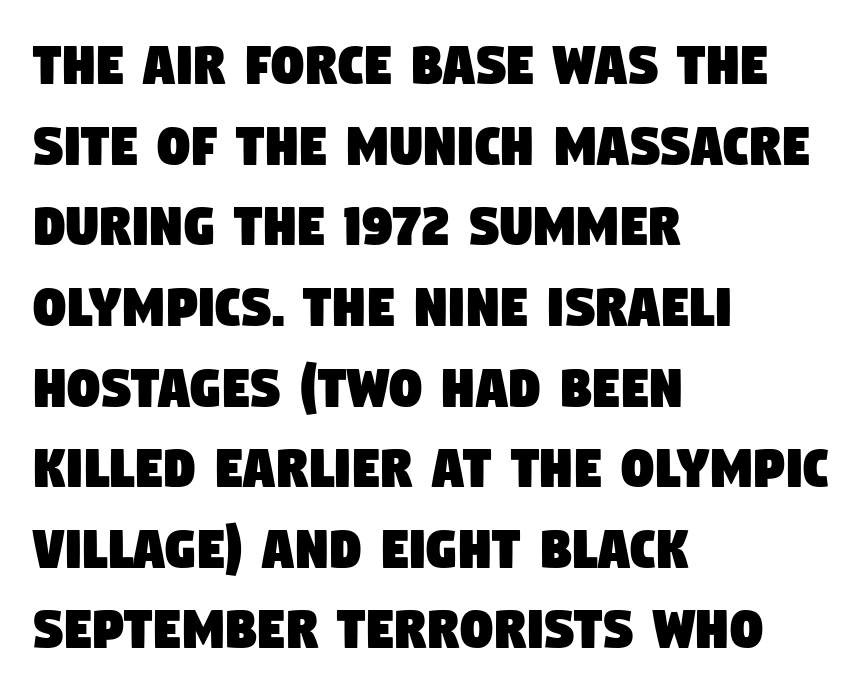
Any mark beneath the type? The region is blank. One glance says typical: line gaps are just what's usual. Examine the stroke ends and you'll find no serifs. Typeset ragged right — the left edge is the straight one. These lines keep a tight, regular rhythm from letter to letter.
